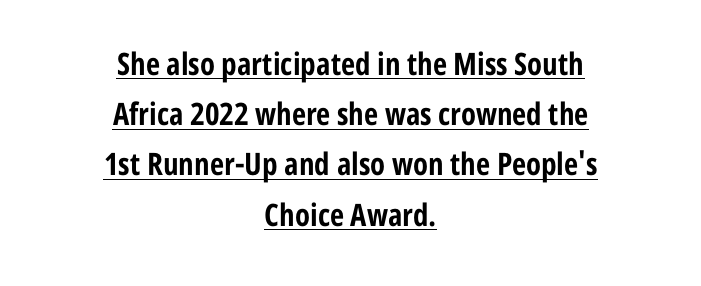
Decoration check: the copy is underlined. The passage shown is typed in a proportional face where columns would drift. Short note: letters normally spaced. Every stem runs plumb, perpendicular to the baseline.
